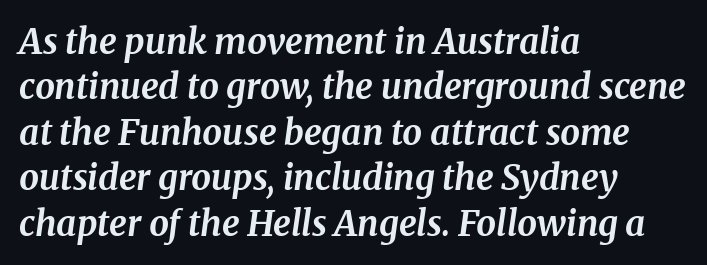
The image shows 35 px bold serif type, italic (leaning right); set left-aligned, normal line spacing (1.3x), normal letter spacing, not underlined; medium stroke contrast and a medium x-height.
